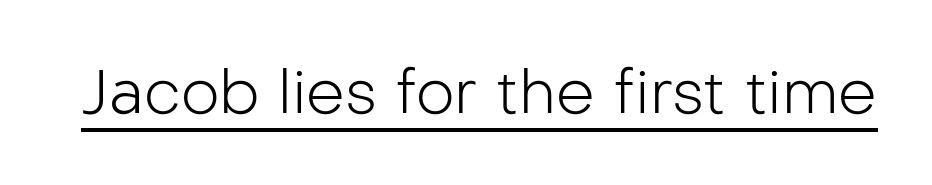
{"serif": "no", "italic": "no", "bold": "no", "weight": "light", "width": "normal", "stroke_contrast": "low", "x_height": "medium", "monospaced": "no", "underline": "yes", "letter_spacing": "normal", "letter_spacing_em": 0.0, "glyph_px": 61}
